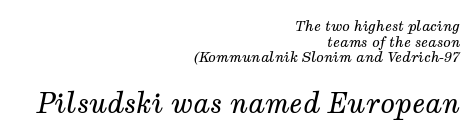
{"italic": "yes", "lean": "right", "slant_degrees": 12, "bold": "no", "underline": "no", "align": "right", "line_spacing": "tight", "line_spacing_ratio": 1.12, "letter_spacing": "normal", "letter_spacing_em": 0.0, "larger_block": "second", "size_ratio": 1.93, "glyph_px": 27}
